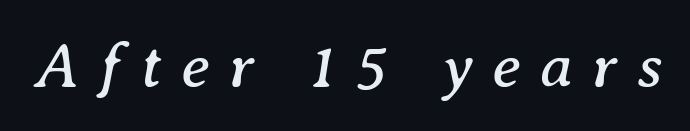
The image shows 64 px regular-weight serif type, italic (leaning right); set unusually wide letter spacing (+0.3 em), not underlined; medium stroke contrast and a medium x-height.
